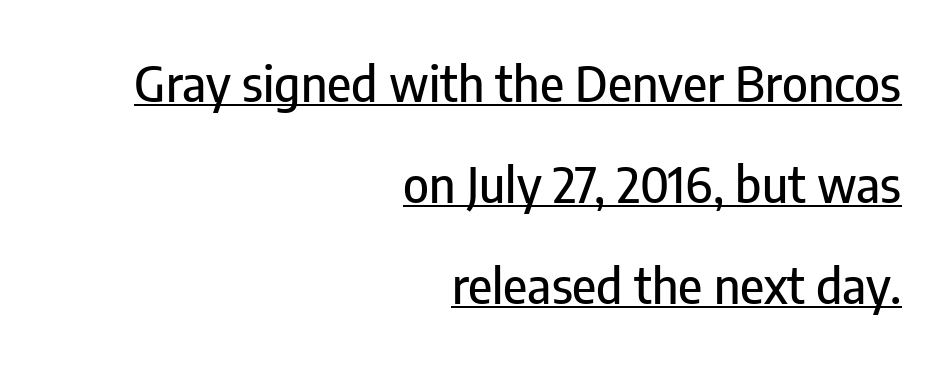
Q: Is the text italic (slanted)? A: No, it is upright.
Q: Is the typeface a serif or a sans-serif typeface? A: Sans-serif.
Q: Is the text underlined? A: Yes.
Q: How is the paragraph aligned? A: Right-aligned.
Q: Is the spacing between letters normal or unusually wide? A: Normal.
Q: Is the spacing between lines tight, normal or loose? A: Loose.
Q: Width (condensed, normal, or wide)? A: Condensed.
Q: Stroke contrast? A: Low.
Q: x-height? A: Medium.
Q: Monospaced? A: No.
